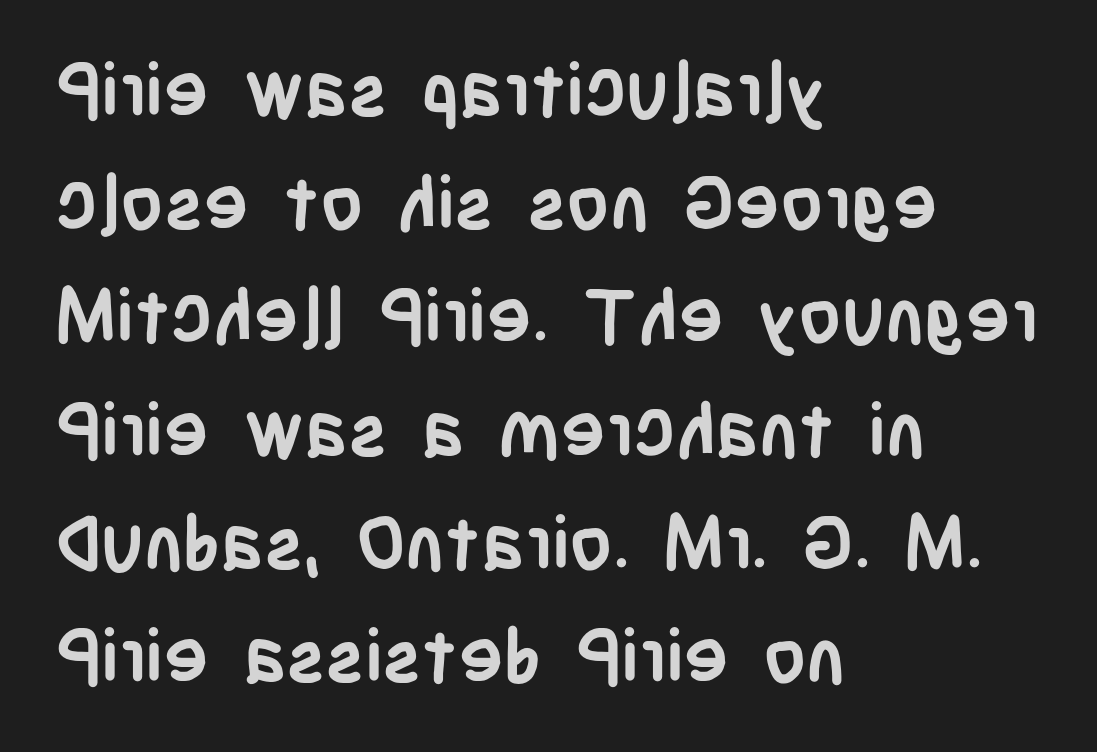
The image shows 75 px semibold, condensed sans-serif type, upright; set left-aligned, normal line spacing (1.51x), normal letter spacing, not underlined; low stroke contrast and a large x-height.
